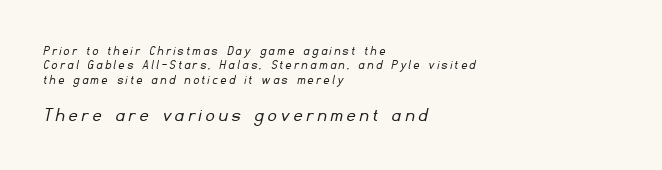
{"bold": "no", "underline": "no", "align": "left", "line_spacing": "tight", "line_spacing_ratio": 1.03, "letter_spacing": "wide", "letter_spacing_em": 0.21, "larger_block": "second", "size_ratio": 1.5, "glyph_px": 21}
